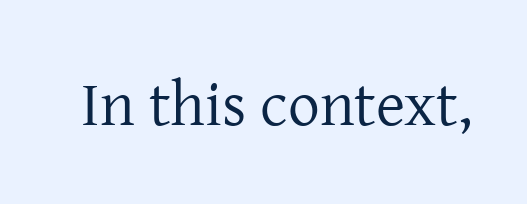
{"serif": "yes", "italic": "no", "bold": "no", "weight": "regular", "width": "normal", "stroke_contrast": "low", "x_height": "medium", "monospaced": "no", "underline": "no", "letter_spacing": "normal", "letter_spacing_em": 0.0, "glyph_px": 63}
